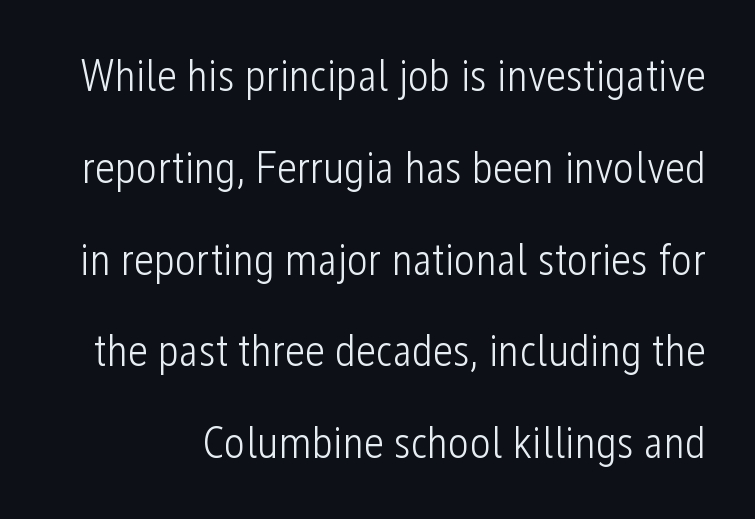
The image shows 45 px light, condensed sans-serif type, upright; set loose line spacing (2.04x), normal letter spacing, not underlined; low stroke contrast and a medium x-height.
